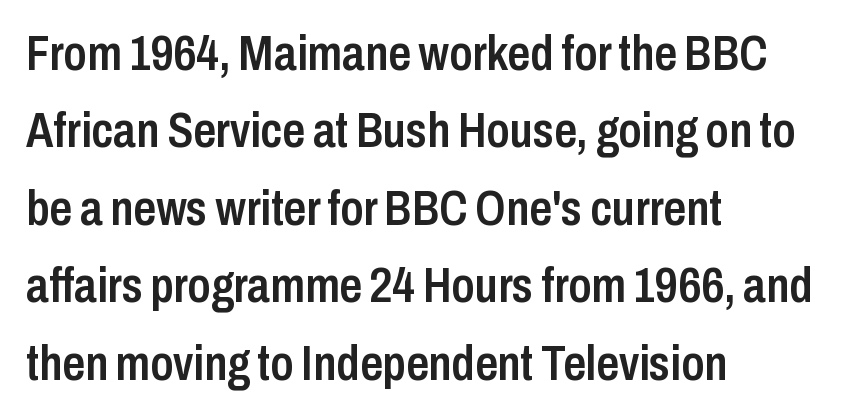
Q: Is the text bold? A: Semi-bold.
Q: Is the text italic (slanted)? A: No, it is upright.
Q: Is the typeface a serif or a sans-serif typeface? A: Sans-serif.
Q: Is the text underlined? A: No.
Q: How is the paragraph aligned? A: Left-aligned.
Q: Is the spacing between letters normal or unusually wide? A: Normal.
Q: Is the spacing between lines tight, normal or loose? A: Normal.
Q: Width (condensed, normal, or wide)? A: Condensed.
Q: Stroke contrast? A: Low.
Q: x-height? A: Medium.
Q: Monospaced? A: No.
